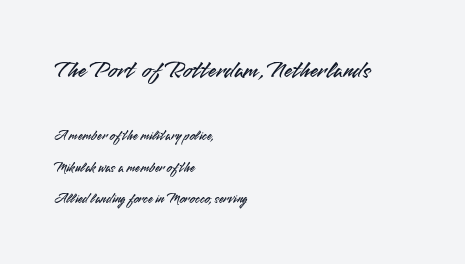
Q: Is the text italic (slanted)? A: Yes.
Q: Is the text underlined? A: No.
Q: How is the paragraph aligned? A: Left-aligned.
Q: Is the spacing between letters normal or unusually wide? A: Normal.
Q: Is the spacing between lines tight, normal or loose? A: Loose.
Q: Which block of text is set in a larger size, the first (top) or the second (bottom)? A: The first (top) one.
